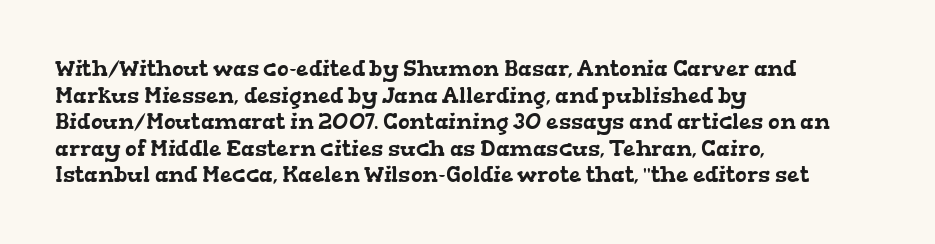
Left-aligned paragraph, ragged on the right. Descenders are the only things crossing below the line. A typesetter would call this zero additional tracking.
